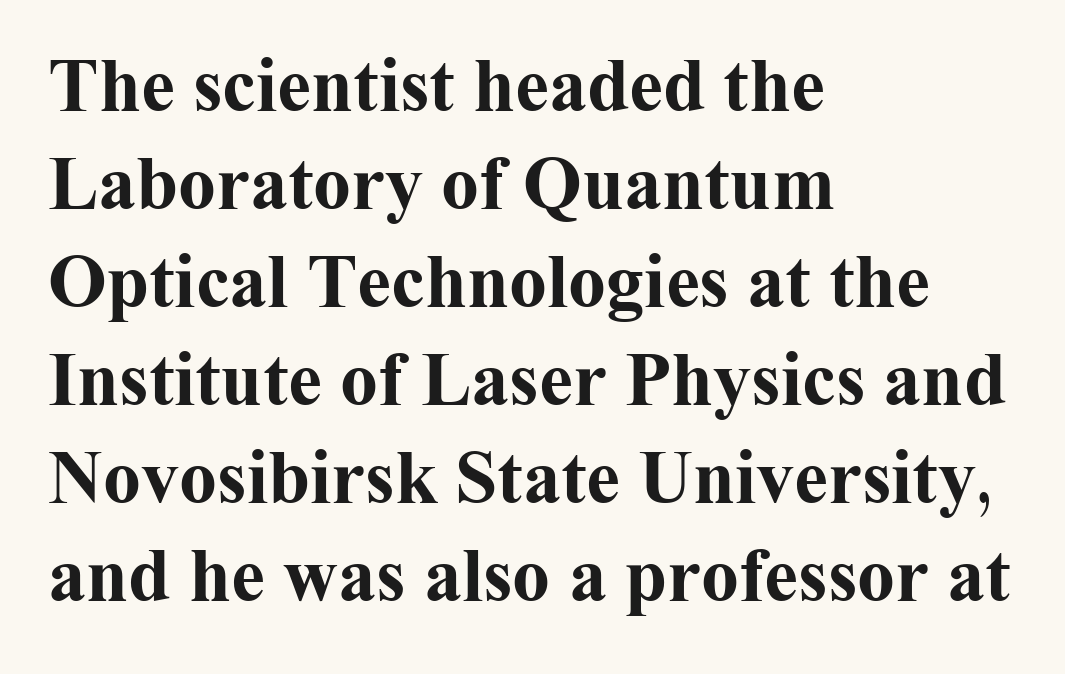
The image shows 76 px bold serif type, upright; set left-aligned, normal line spacing (1.29x), normal letter spacing, not underlined; medium stroke contrast and a medium x-height.
